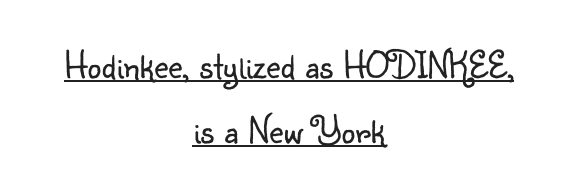
{"serif": "no", "italic": "no", "bold": "no", "weight": "light", "width": "normal", "stroke_contrast": "low", "x_height": "small", "monospaced": "no", "underline": "yes", "align": "center", "line_spacing": "normal", "line_spacing_ratio": 1.67, "letter_spacing": "normal", "letter_spacing_em": 0.0, "glyph_px": 39}
